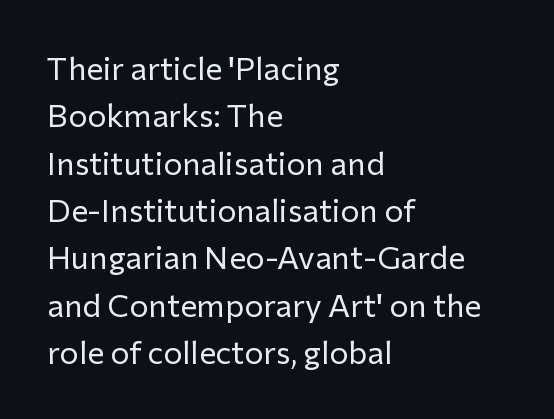
{"serif": "no", "italic": "no", "bold": "no", "weight": "regular", "width": "normal", "stroke_contrast": "low", "x_height": "medium", "monospaced": "no", "underline": "no", "align": "left", "line_spacing": "normal", "line_spacing_ratio": 1.48, "letter_spacing": "normal", "letter_spacing_em": 0.0, "glyph_px": 32}
